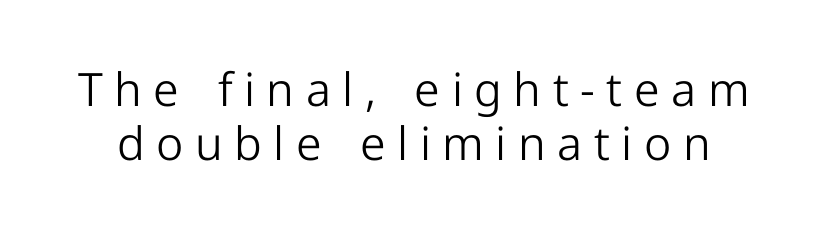
{"serif": "no", "italic": "no", "bold": "no", "weight": "light", "width": "normal", "stroke_contrast": "low", "x_height": "medium", "monospaced": "no", "underline": "no", "line_spacing_ratio": 1.17, "letter_spacing": "wide", "letter_spacing_em": 0.25, "glyph_px": 46}
